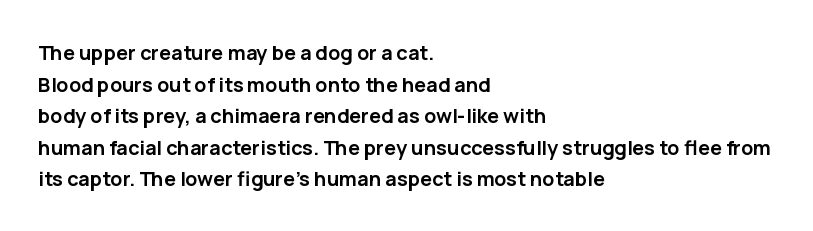
Q: Is the text bold? A: Yes.
Q: Is the text italic (slanted)? A: No, it is upright.
Q: Is the text underlined? A: No.
Q: How is the paragraph aligned? A: Left-aligned.
Q: Is the spacing between letters normal or unusually wide? A: Normal.
Q: Is the spacing between lines tight, normal or loose? A: Normal.
